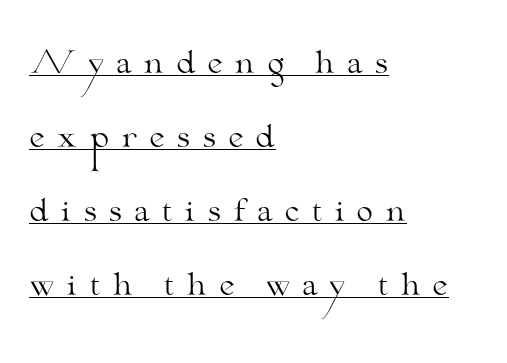
The image shows 30 px light, wide serif type, upright; set left-aligned, loose line spacing (2.47x), unusually wide letter spacing (+0.37 em), underlined; medium stroke contrast and a small x-height.
